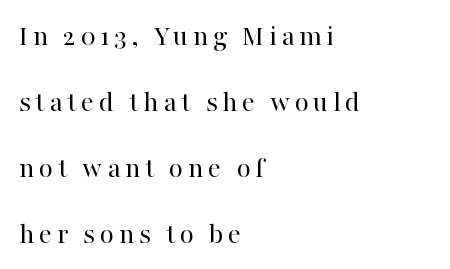
The image shows 29 px regular-weight serif type, upright; set left-aligned, loose line spacing (2.28x), not underlined; high stroke contrast and a medium x-height.
